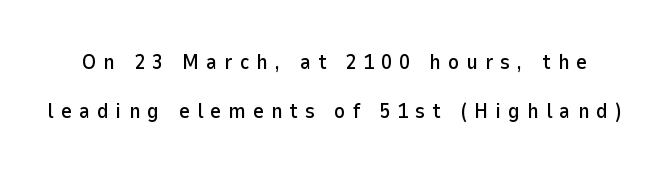
The image shows 21 px text type, upright; set loose line spacing (2.33x), unusually wide letter spacing (+0.34 em), not underlined.
